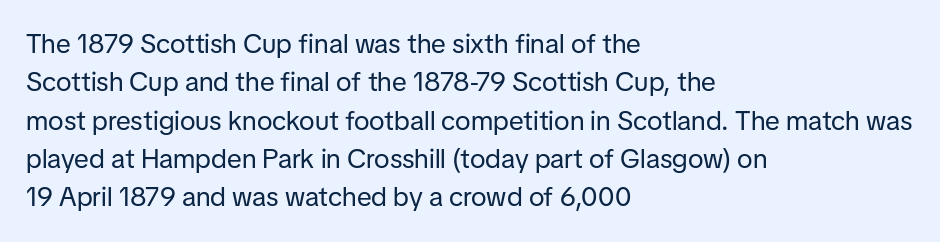
Every row of glyphs begins at an identical x-position on the left. A roman cut, with each character standing at attention. Does the leading feel generous? No, just average. The tracking reads as untouched default to a designer's eye.
